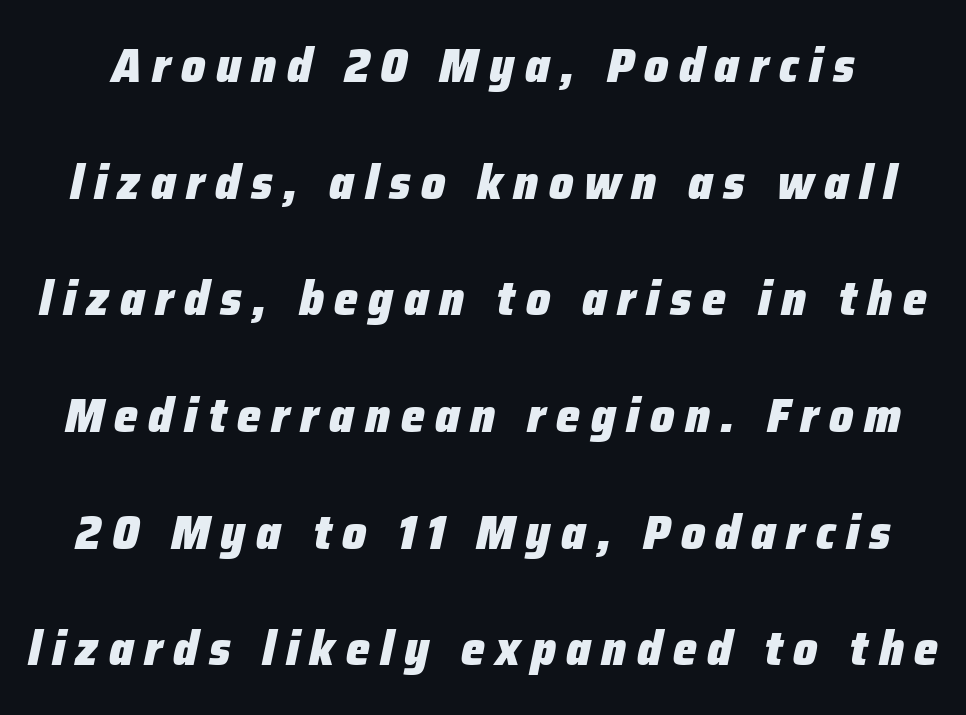
{"italic": "yes", "lean": "right", "slant_degrees": 12, "bold": "yes", "weight": "heavy", "width": "normal", "stroke_contrast": "low", "x_height": "medium", "monospaced": "no", "underline": "no", "line_spacing": "loose", "line_spacing_ratio": 2.43, "letter_spacing": "wide", "letter_spacing_em": 0.22, "glyph_px": 48}
